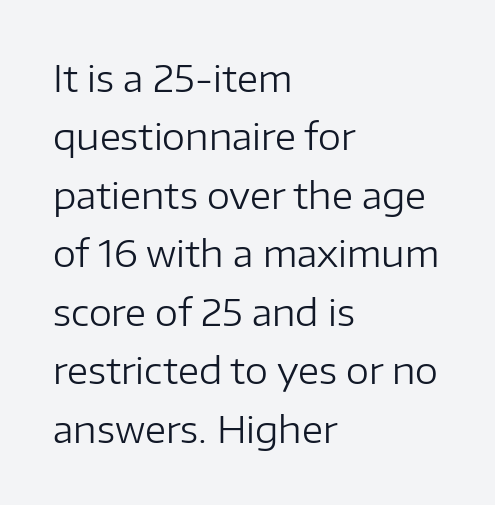
Q: Is the text bold? A: No.
Q: Is the text italic (slanted)? A: No, it is upright.
Q: Is the typeface a serif or a sans-serif typeface? A: Sans-serif.
Q: Is the text underlined? A: No.
Q: How is the paragraph aligned? A: Left-aligned.
Q: Is the spacing between letters normal or unusually wide? A: Normal.
Q: Is the spacing between lines tight, normal or loose? A: Normal.
Q: Width (condensed, normal, or wide)? A: Normal.
Q: Stroke contrast? A: Low.
Q: x-height? A: Medium.
Q: Monospaced? A: No.
